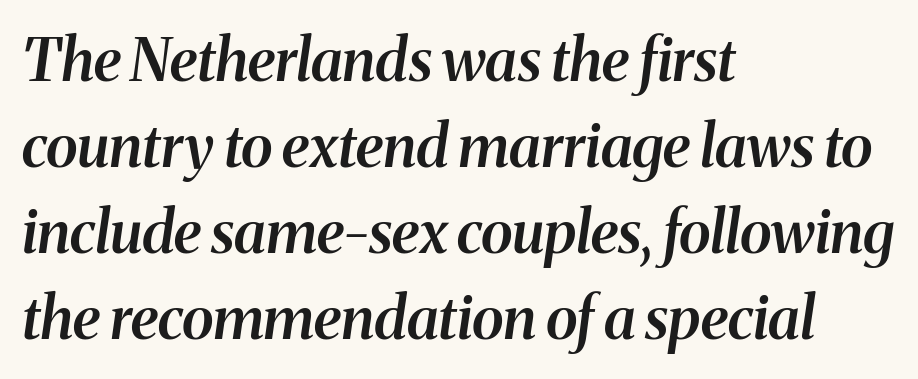
Weight: semibold (demi). Regarding leading, the lines here are spaced in the standard way. Is this a fixed-width face? No — the glyphs have proportional, varying widths. The line texture is even and compact thanks to regular tracking. Bare-footed words on every line. A classic flush-left, rag-right setting is used for this passage.
